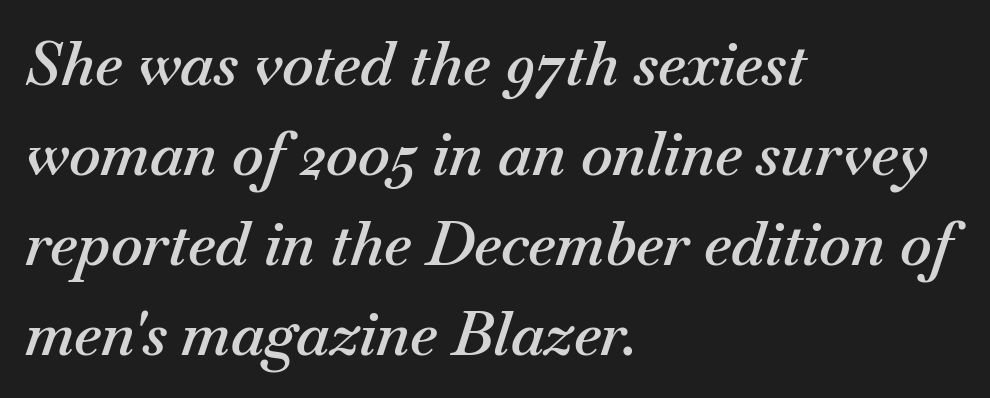
{"italic": "yes", "lean": "right", "slant_degrees": 18, "bold": "semi", "weight": "semibold", "width": "normal", "stroke_contrast": "medium", "x_height": "small", "monospaced": "no", "underline": "no", "align": "left", "line_spacing": "normal", "line_spacing_ratio": 1.5, "letter_spacing": "normal", "letter_spacing_em": 0.0, "glyph_px": 60}
